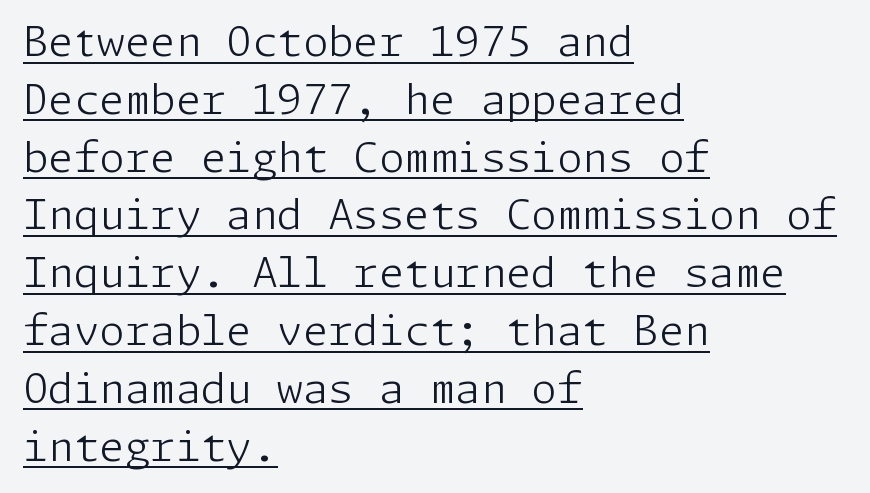
Q: Is the text bold? A: No.
Q: Is the text italic (slanted)? A: No, it is upright.
Q: Is the typeface a serif or a sans-serif typeface? A: Sans-serif.
Q: Is the text underlined? A: Yes.
Q: How is the paragraph aligned? A: Left-aligned.
Q: Is the spacing between letters normal or unusually wide? A: Normal.
Q: Is the spacing between lines tight, normal or loose? A: Normal.
Q: Width (condensed, normal, or wide)? A: Normal.
Q: Stroke contrast? A: Low.
Q: x-height? A: Medium.
